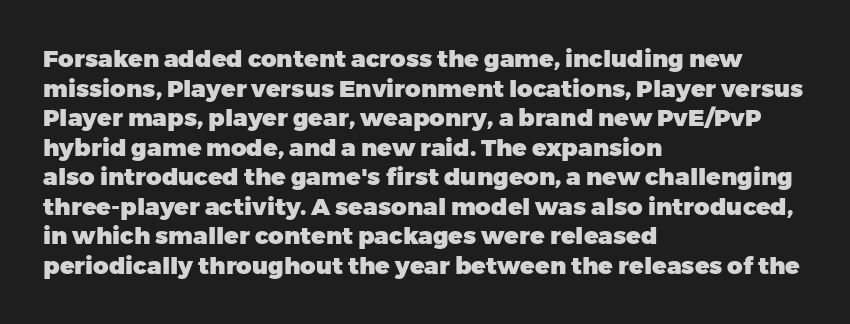
The image shows 24 px bold type, upright; set left-aligned, line spacing 1.23x, normal letter spacing, not underlined.
